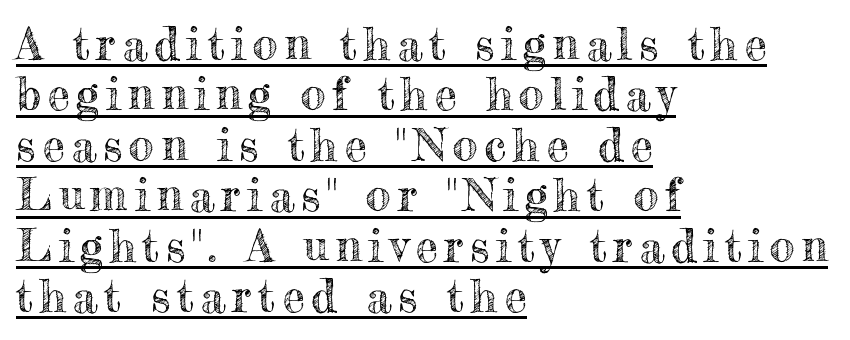
{"italic": "no", "width": "normal", "x_height": "small", "monospaced": "no", "underline": "yes", "align": "left", "line_spacing": "tight", "line_spacing_ratio": 1.12, "glyph_px": 45}
